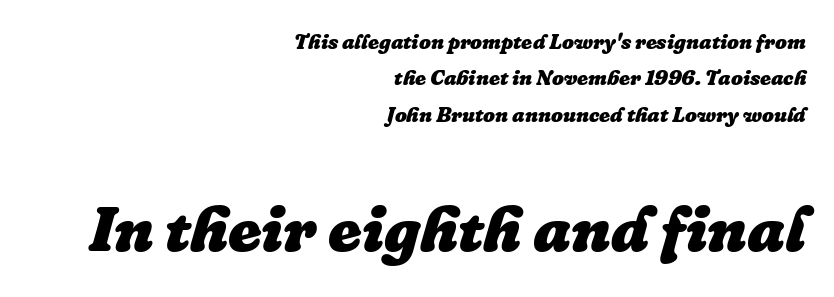
Q: Is the text bold? A: Yes.
Q: Is the text italic (slanted)? A: Yes, it leans right by about 16 degrees.
Q: Is the text underlined? A: No.
Q: How is the paragraph aligned? A: Right-aligned.
Q: Is the spacing between letters normal or unusually wide? A: Normal.
Q: Which block of text is set in a larger size, the first (top) or the second (bottom)? A: The second (bottom) one.
Q: Width (condensed, normal, or wide)? A: Normal.
Q: Stroke contrast? A: Low.
Q: x-height? A: Medium.
Q: Monospaced? A: No.
